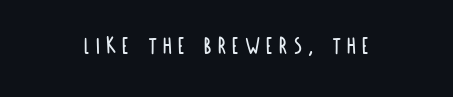
{"italic": "no", "underline": "no", "align": "center", "letter_spacing": "wide", "letter_spacing_em": 0.24, "glyph_px": 26}
